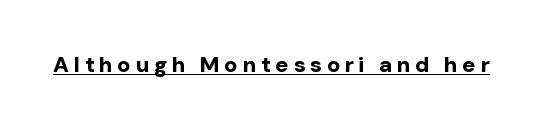
The image shows 22 px bold type, upright; set unusually wide letter spacing (+0.21 em), underlined.
